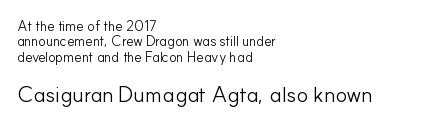
Rule under the text: the space is simply empty. Students, note that the glyphs here touch the page at normal intervals. This block would grow much taller if given ordinary leading; it's compressed now. The rag falls on the right side of this text block.
